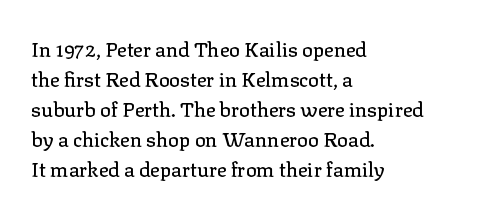
The image shows 20 px text type, upright; set left-aligned, normal line spacing (1.5x), normal letter spacing, not underlined.
